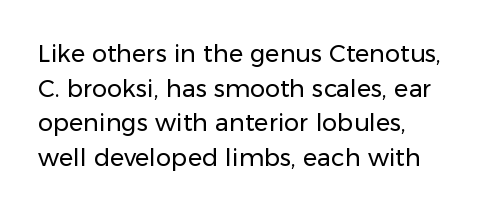
The image shows 24 px text type, upright; set left-aligned, normal line spacing (1.44x), normal letter spacing, not underlined.
